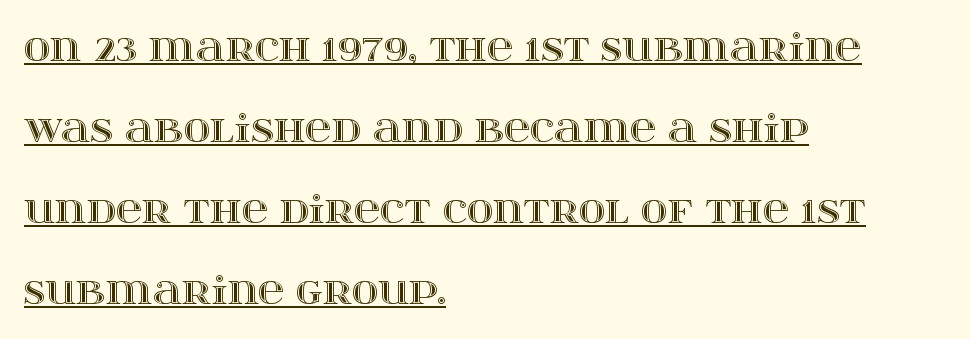
The image shows 37 px wide type, upright; set left-aligned, loose line spacing (2.19x), normal letter spacing, underlined; a large x-height.
